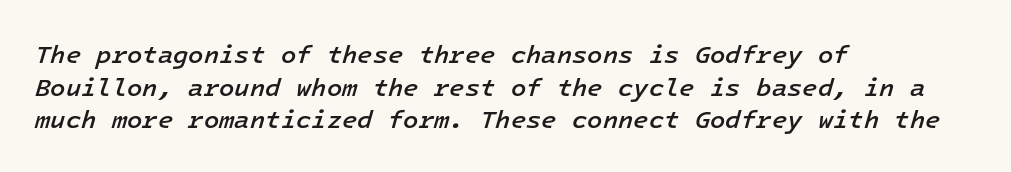
Would a proofreader flag this as italicized? Yes. A fair bit of extra ink — the face is semibold, not bold. Quick note: underline off. Letter spacing: default. The rows are spaced the way most documents space them.
